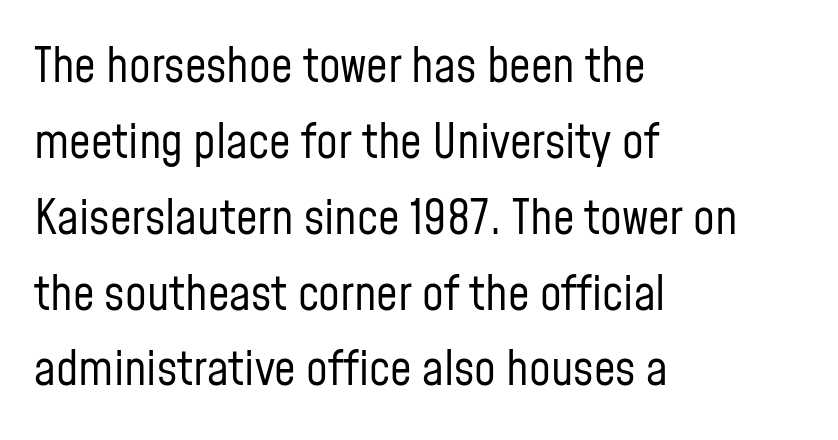
The image shows 48 px regular-weight, condensed sans-serif type, upright; set left-aligned, normal line spacing (1.58x), normal letter spacing, not underlined; low stroke contrast and a medium x-height.
